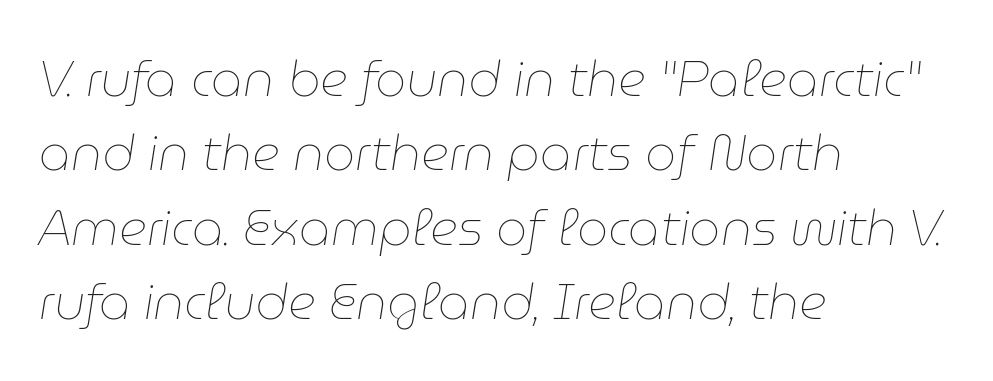
{"italic": "yes", "lean": "right", "slant_degrees": 9, "bold": "no", "weight": "thin", "width": "normal", "stroke_contrast": "low", "x_height": "medium", "monospaced": "no", "underline": "no", "align": "left", "line_spacing": "normal", "line_spacing_ratio": 1.52, "letter_spacing": "normal", "letter_spacing_em": 0.0, "glyph_px": 49}
